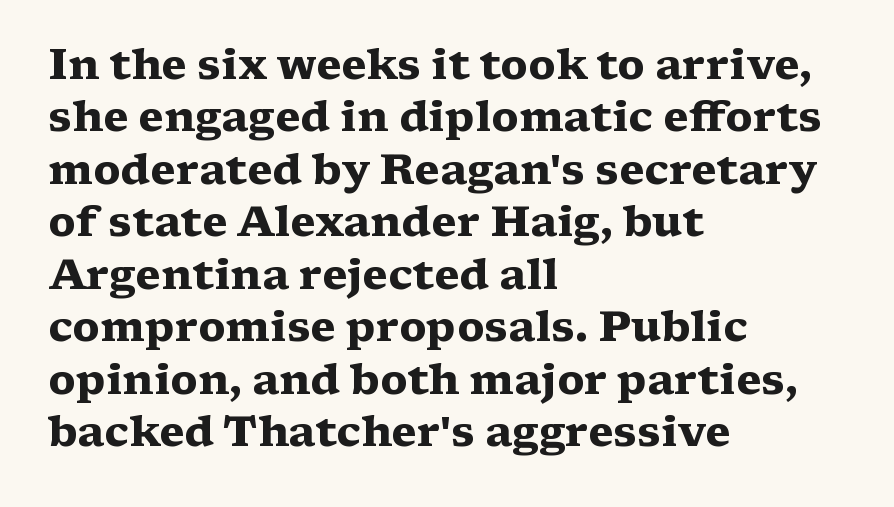
{"serif": "yes", "italic": "no", "bold": "yes", "weight": "heavy", "width": "wide", "stroke_contrast": "medium", "x_height": "medium", "monospaced": "no", "underline": "no", "align": "left", "line_spacing": "normal", "line_spacing_ratio": 1.25, "letter_spacing": "normal", "letter_spacing_em": 0.0, "glyph_px": 42}
